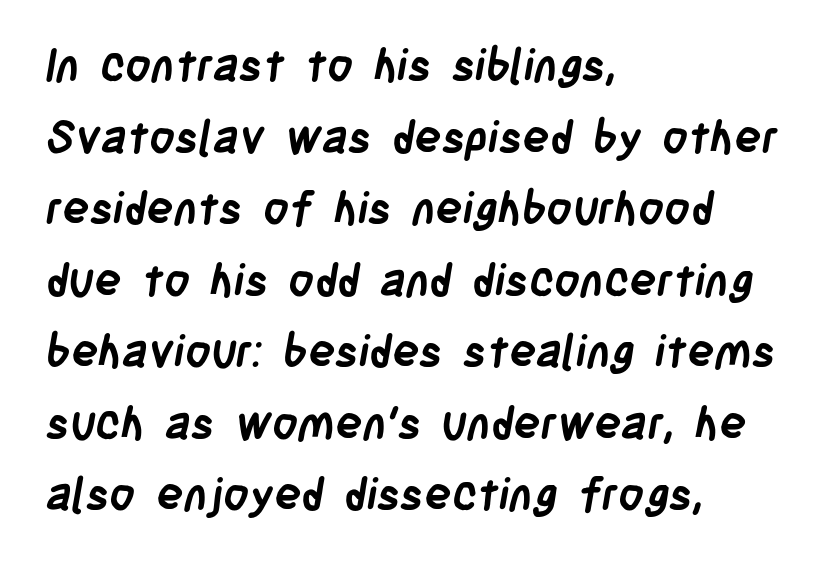
The image shows 45 px semibold, condensed sans-serif type; set left-aligned, normal line spacing (1.59x), normal letter spacing, not underlined; low stroke contrast and a large x-height.
